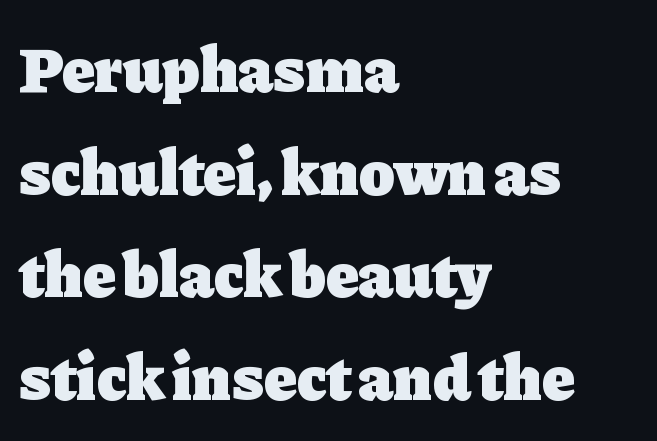
{"serif": "yes", "italic": "no", "bold": "yes", "weight": "heavy", "width": "normal", "stroke_contrast": "low", "x_height": "medium", "monospaced": "no", "underline": "no", "align": "left", "line_spacing": "normal", "line_spacing_ratio": 1.58, "letter_spacing": "normal", "letter_spacing_em": 0.0, "glyph_px": 65}
